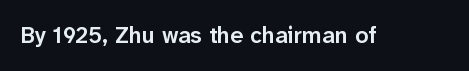
No extra tracking has been applied to these lines. The area under the type is left untouched. Weight: semibold (demi). If you drew a line through each stem, it would be perfectly vertical.
